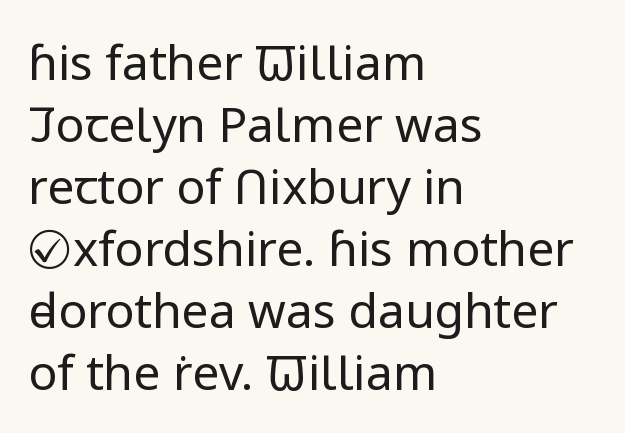
{"serif": "no", "italic": "no", "bold": "no", "weight": "regular", "width": "normal", "stroke_contrast": "low", "x_height": "medium", "monospaced": "no", "underline": "no", "align": "left", "line_spacing": "normal", "line_spacing_ratio": 1.29, "letter_spacing": "normal", "letter_spacing_em": 0.0, "glyph_px": 48}
